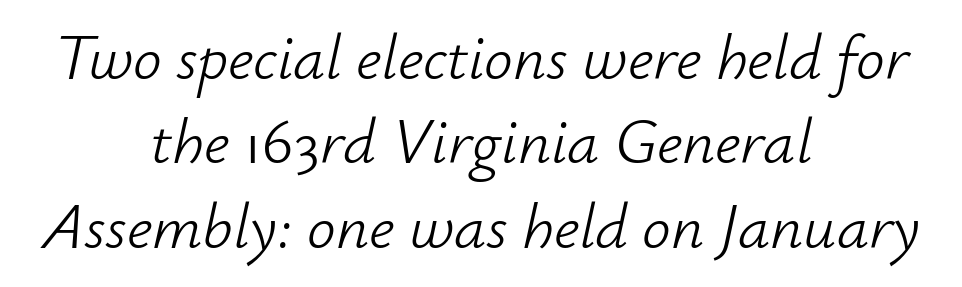
{"italic": "yes", "lean": "right", "slant_degrees": 12, "bold": "no", "weight": "light", "width": "normal", "stroke_contrast": "low", "x_height": "small", "monospaced": "no", "underline": "no", "align": "center", "line_spacing": "normal", "line_spacing_ratio": 1.32, "letter_spacing": "normal", "letter_spacing_em": 0.0, "glyph_px": 64}
